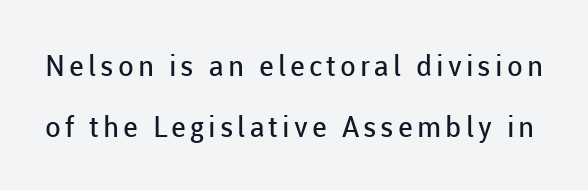
The letters advance in unequal steps, a hallmark of proportional type. I'd call this a sans setting — the letters go barefoot. Posture: vertical. Beneath every word, the page is bare. The letters look calm and open, with moderate or lighter stems.
